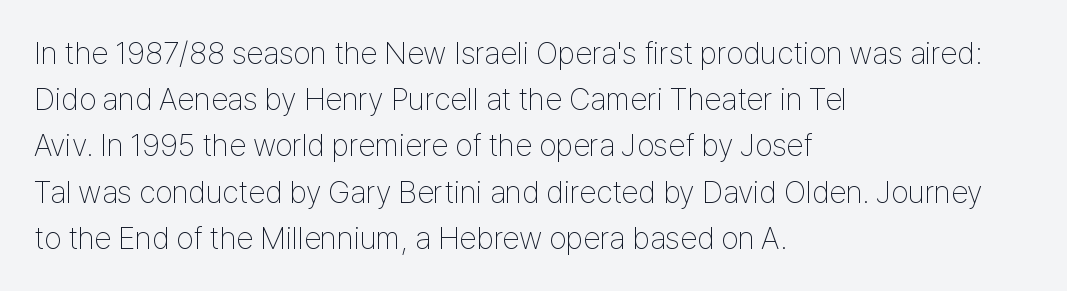
Q: Is the text bold? A: No.
Q: Is the text italic (slanted)? A: No, it is upright.
Q: Is the typeface a serif or a sans-serif typeface? A: Sans-serif.
Q: Is the text underlined? A: No.
Q: How is the paragraph aligned? A: Left-aligned.
Q: Is the spacing between letters normal or unusually wide? A: Normal.
Q: Is the spacing between lines tight, normal or loose? A: Normal.
Q: Width (condensed, normal, or wide)? A: Condensed.
Q: Stroke contrast? A: Low.
Q: x-height? A: Medium.
Q: Monospaced? A: No.
